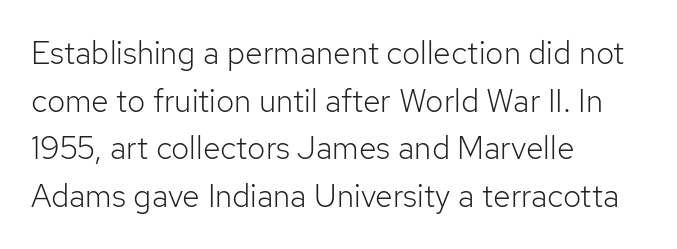
{"serif": "no", "italic": "no", "bold": "no", "weight": "light", "width": "normal", "stroke_contrast": "low", "x_height": "medium", "monospaced": "no", "underline": "no", "align": "left", "line_spacing": "normal", "line_spacing_ratio": 1.49, "letter_spacing": "normal", "letter_spacing_em": 0.0, "glyph_px": 32}
